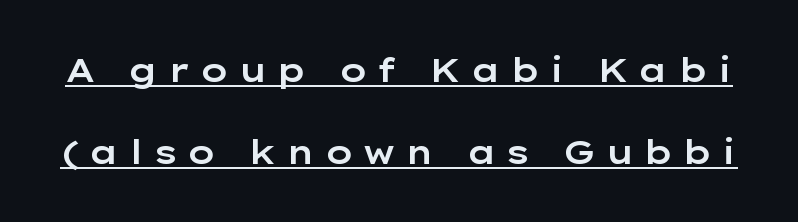
{"serif": "no", "italic": "no", "width": "wide", "stroke_contrast": "low", "x_height": "medium", "monospaced": "no", "underline": "yes", "line_spacing": "loose", "line_spacing_ratio": 2.47, "letter_spacing": "wide", "letter_spacing_em": 0.24, "glyph_px": 33}
